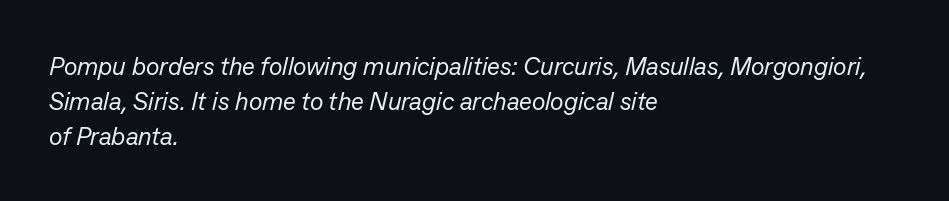
Q: Is the text bold? A: No.
Q: Is the text italic (slanted)? A: Yes, it leans right by about 13 degrees.
Q: Is the text underlined? A: No.
Q: How is the paragraph aligned? A: Left-aligned.
Q: Is the spacing between letters normal or unusually wide? A: Normal.
Q: Is the spacing between lines tight, normal or loose? A: Normal.
